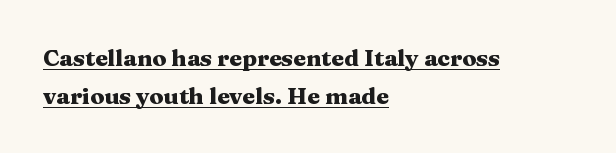
Q: Is the text bold? A: Yes.
Q: Is the text italic (slanted)? A: No, it is upright.
Q: Is the text underlined? A: Yes.
Q: How is the paragraph aligned? A: Left-aligned.
Q: Is the spacing between letters normal or unusually wide? A: Normal.
Q: Is the spacing between lines tight, normal or loose? A: Normal.
